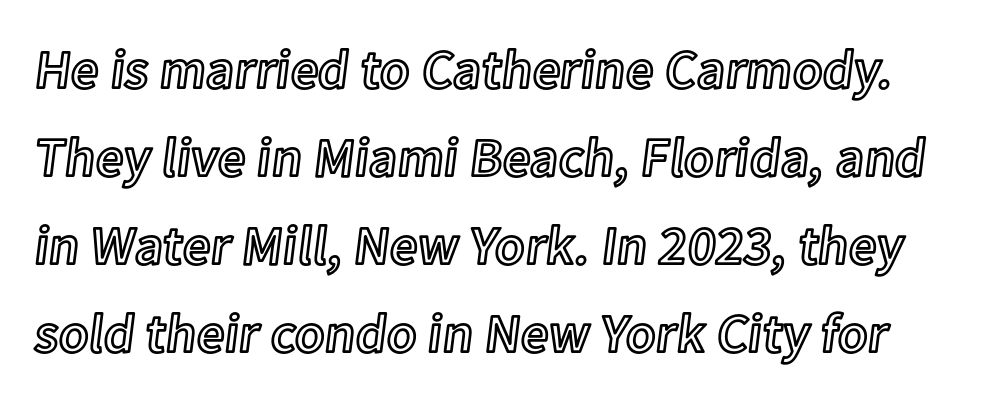
Q: Is the text italic (slanted)? A: Yes.
Q: Is the text underlined? A: No.
Q: Is the spacing between letters normal or unusually wide? A: Normal.
Q: Is the spacing between lines tight, normal or loose? A: Normal.
Q: Width (condensed, normal, or wide)? A: Normal.
Q: x-height? A: Medium.
Q: Monospaced? A: No.
